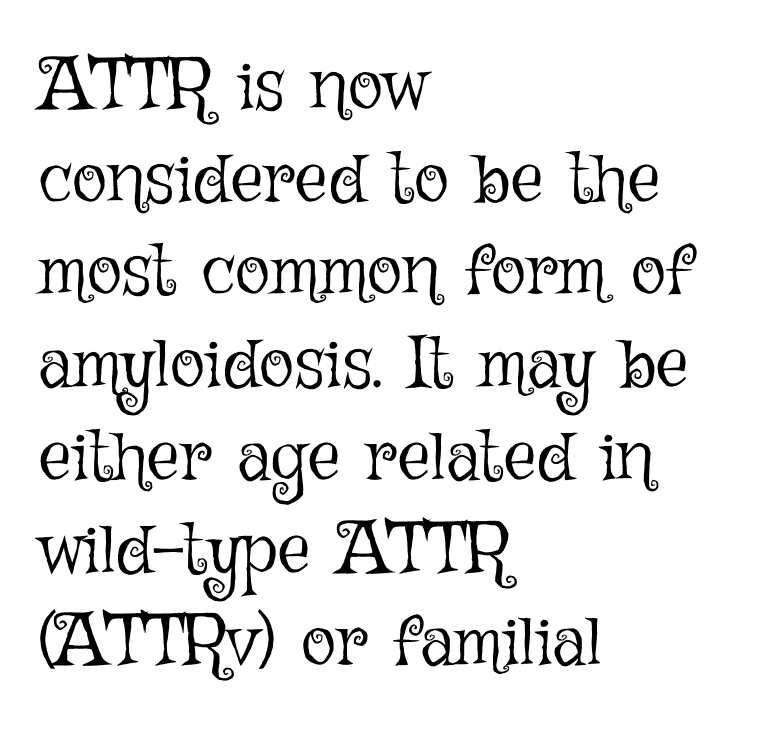
Q: Is the text bold? A: No.
Q: Is the text italic (slanted)? A: No, it is upright.
Q: Is the text underlined? A: No.
Q: How is the paragraph aligned? A: Left-aligned.
Q: Is the spacing between letters normal or unusually wide? A: Normal.
Q: Is the spacing between lines tight, normal or loose? A: Normal.
Q: Width (condensed, normal, or wide)? A: Normal.
Q: Stroke contrast? A: Low.
Q: x-height? A: Medium.
Q: Monospaced? A: No.
